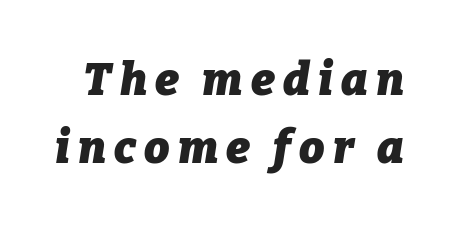
The image shows 45 px heavy type, italic (leaning right); set normal line spacing (1.51x), not underlined; low stroke contrast and a medium x-height.
